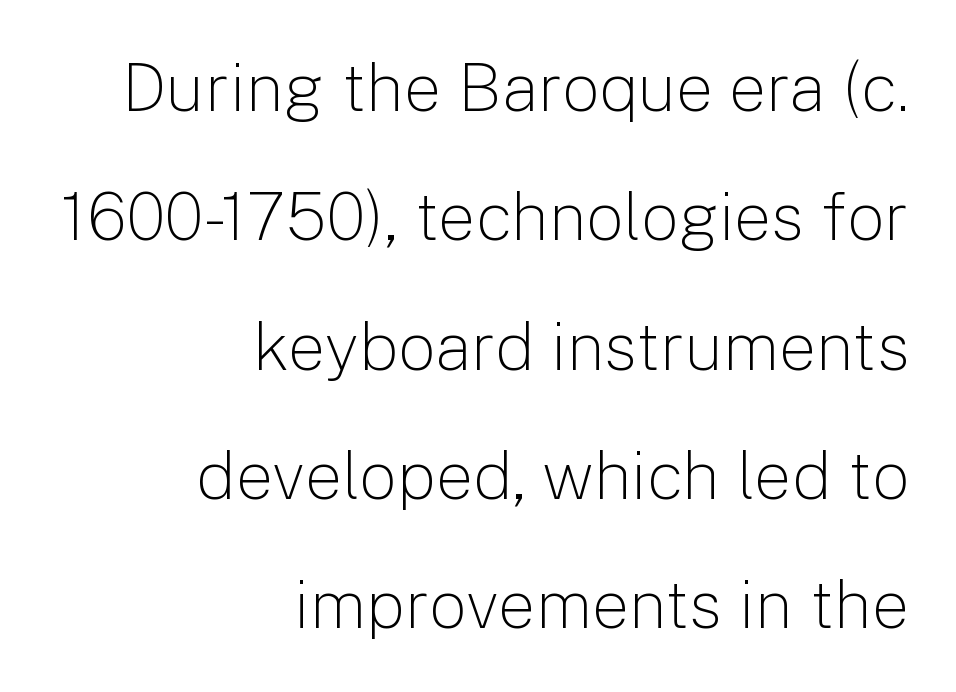
{"serif": "no", "italic": "no", "bold": "no", "weight": "light", "width": "normal", "stroke_contrast": "low", "x_height": "medium", "monospaced": "no", "underline": "no", "align": "right", "line_spacing": "loose", "line_spacing_ratio": 1.93, "letter_spacing": "normal", "letter_spacing_em": 0.0, "glyph_px": 67}
